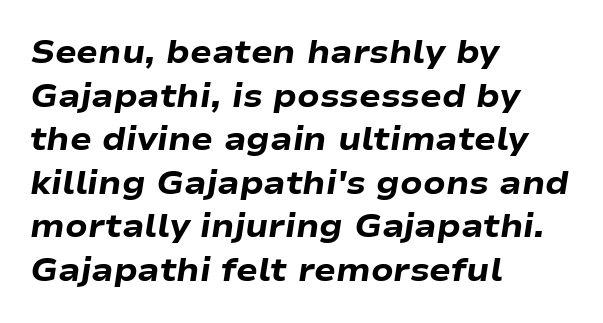
In terms of letterspacing, this is plain default setting. Looking at the ascenders, they clearly lean. Each letter keeps its own natural width here, so spacing adapts to shape. The strip under each line holds only bare page. The designer left line spacing at the default.
